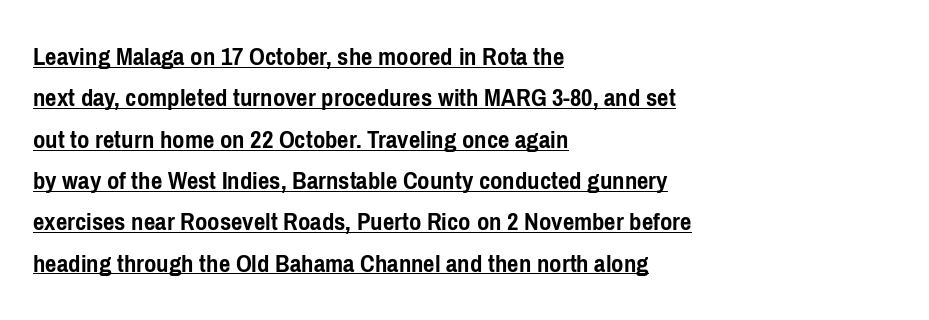
The image shows 27 px bold type, upright; set left-aligned, normal line spacing (1.53x), normal letter spacing, underlined.
